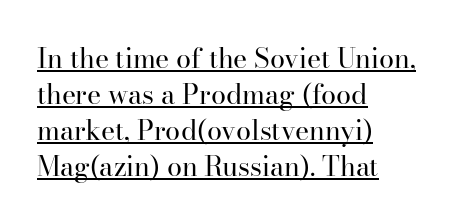
The image shows 27 px text type, upright; set left-aligned, normal line spacing (1.33x), normal letter spacing, underlined.
